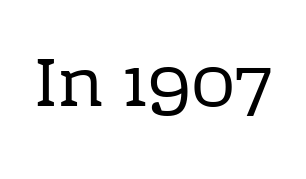
{"serif": "yes", "italic": "no", "bold": "no", "weight": "regular", "width": "normal", "stroke_contrast": "low", "x_height": "medium", "monospaced": "no", "underline": "no", "letter_spacing": "normal", "letter_spacing_em": 0.0, "glyph_px": 69}
